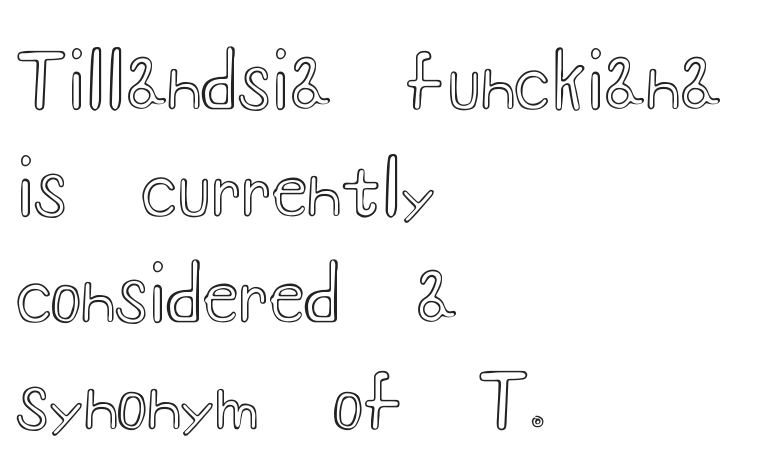
The image shows 74 px wide type, upright; set left-aligned, normal line spacing (1.44x), normal letter spacing, not underlined; a small x-height.
